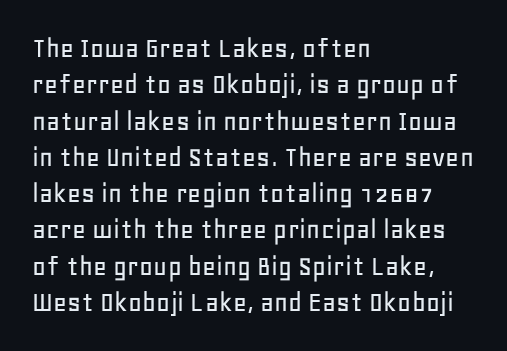
Plain, unruled lines of type. This rendering uses left alignment, leaving the right contour irregular. Here the glyphs are tracked normally, forming tight word shapes. Do the characters align in a grid? No, the font is proportional. Regarding serifs, this sample does without them.
